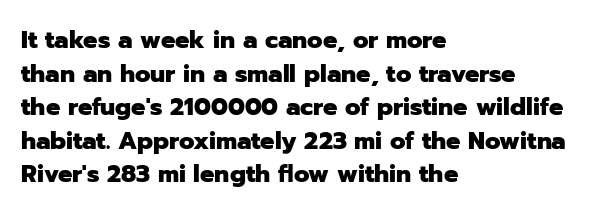
The image shows 24 px bold type, upright; set left-aligned, normal line spacing (1.4x), normal letter spacing, not underlined.
